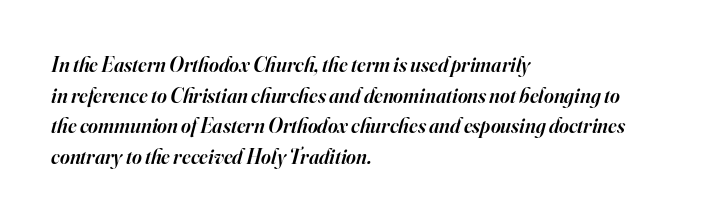
{"italic": "yes", "lean": "right", "slant_degrees": 16, "bold": "semi", "underline": "no", "align": "left", "line_spacing": "normal", "line_spacing_ratio": 1.46, "letter_spacing": "normal", "letter_spacing_em": 0.0, "glyph_px": 21}
